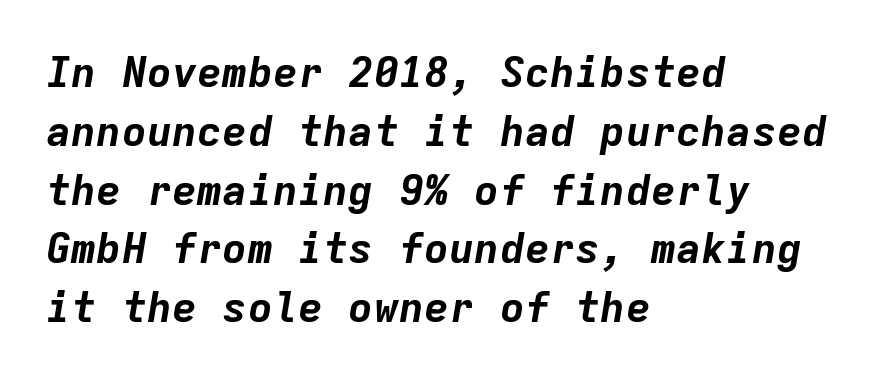
{"italic": "yes", "lean": "right", "slant_degrees": 9, "bold": "yes", "weight": "bold", "width": "normal", "stroke_contrast": "low", "x_height": "medium", "monospaced": "yes", "underline": "no", "align": "left", "line_spacing": "normal", "line_spacing_ratio": 1.4, "letter_spacing": "normal", "letter_spacing_em": 0.0, "glyph_px": 42}
